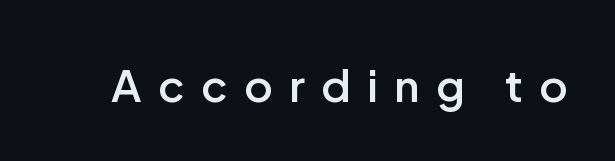
The letterforms stand isolated, each surrounded by extra space. Posture: upright roman. You could not count columns in this text — the font is proportionally spaced. Stems and bowls a touch heavier than normal — semibold.
